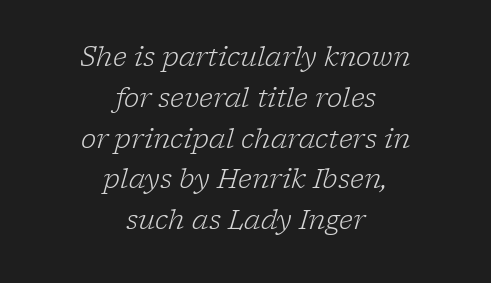
{"italic": "yes", "lean": "right", "slant_degrees": 17, "bold": "no", "underline": "no", "align": "center", "line_spacing": "normal", "line_spacing_ratio": 1.57, "letter_spacing": "normal", "letter_spacing_em": 0.0, "glyph_px": 26}
